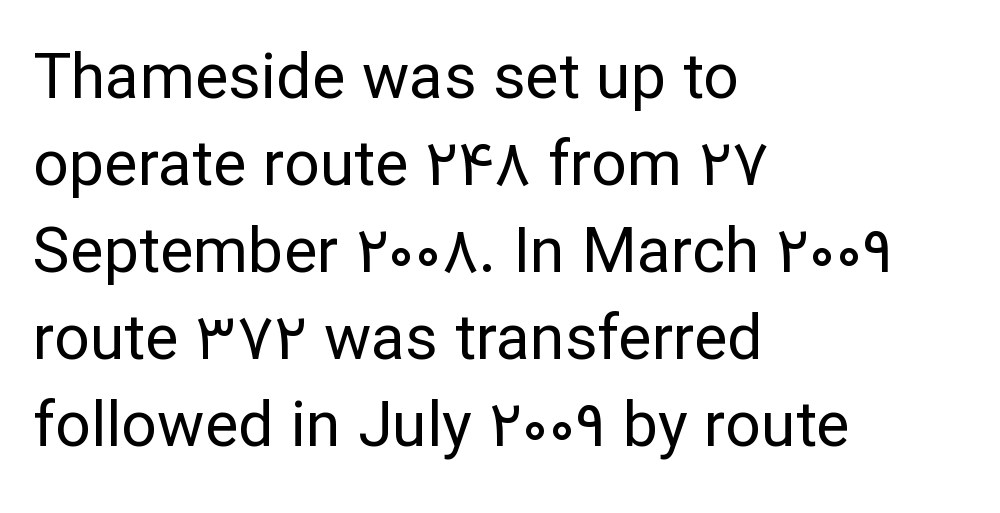
{"serif": "no", "italic": "no", "bold": "no", "weight": "regular", "width": "normal", "stroke_contrast": "low", "x_height": "medium", "monospaced": "no", "underline": "no", "align": "left", "line_spacing": "normal", "line_spacing_ratio": 1.38, "letter_spacing": "normal", "letter_spacing_em": 0.0, "glyph_px": 63}
